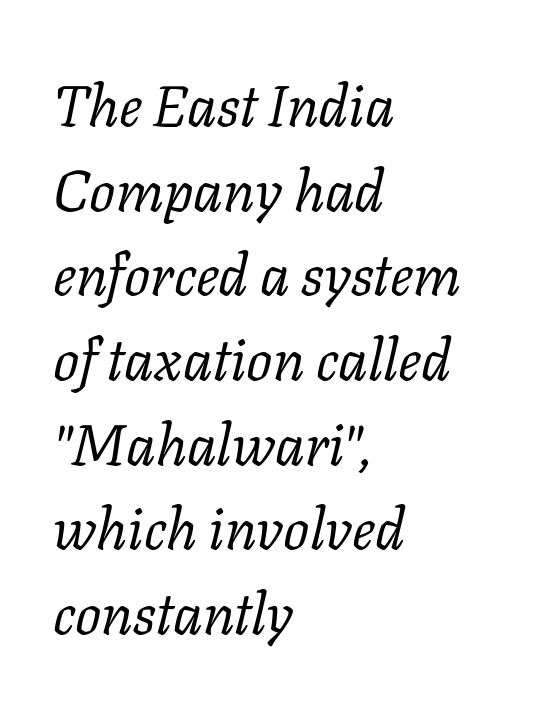
Q: Is the text bold? A: No.
Q: Is the text italic (slanted)? A: Yes, it leans right by about 11 degrees.
Q: Is the typeface a serif or a sans-serif typeface? A: Serif.
Q: Is the text underlined? A: No.
Q: How is the paragraph aligned? A: Left-aligned.
Q: Is the spacing between letters normal or unusually wide? A: Normal.
Q: Is the spacing between lines tight, normal or loose? A: Normal.
Q: Width (condensed, normal, or wide)? A: Normal.
Q: Stroke contrast? A: Low.
Q: x-height? A: Medium.
Q: Monospaced? A: No.
